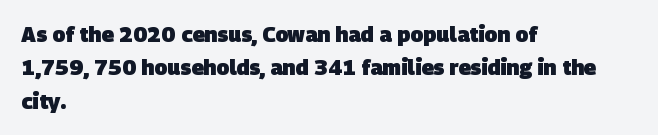
Q: Is the text bold? A: Yes.
Q: Is the text underlined? A: No.
Q: How is the paragraph aligned? A: Left-aligned.
Q: Is the spacing between letters normal or unusually wide? A: Normal.
Q: Is the spacing between lines tight, normal or loose? A: Normal.
